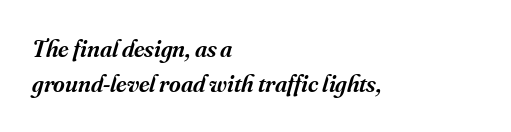
{"italic": "yes", "lean": "right", "slant_degrees": 16, "bold": "semi", "underline": "no", "align": "left", "line_spacing": "normal", "line_spacing_ratio": 1.41, "letter_spacing": "normal", "letter_spacing_em": 0.0, "glyph_px": 25}
